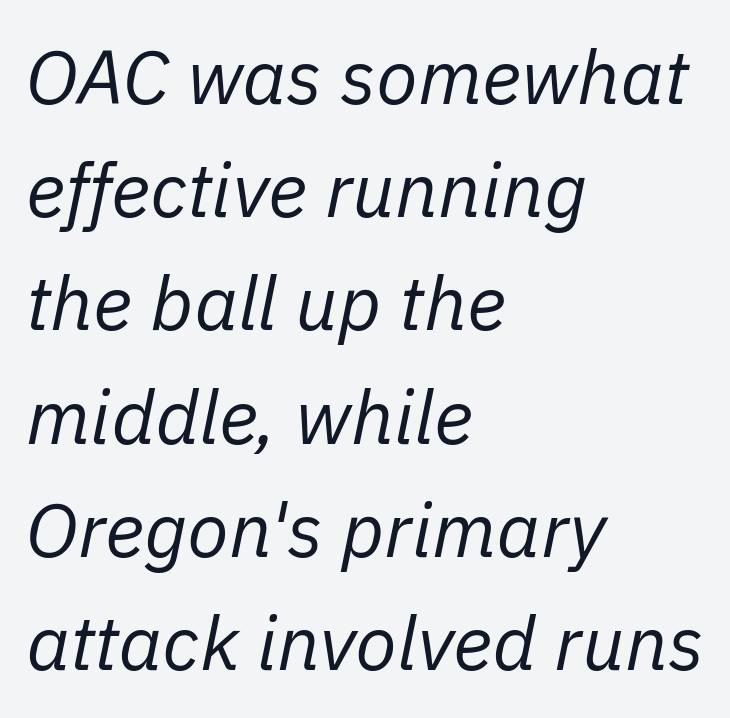
The image shows 76 px regular-weight type, italic (leaning right); set left-aligned, normal line spacing (1.49x), normal letter spacing, not underlined; low stroke contrast and a medium x-height.
